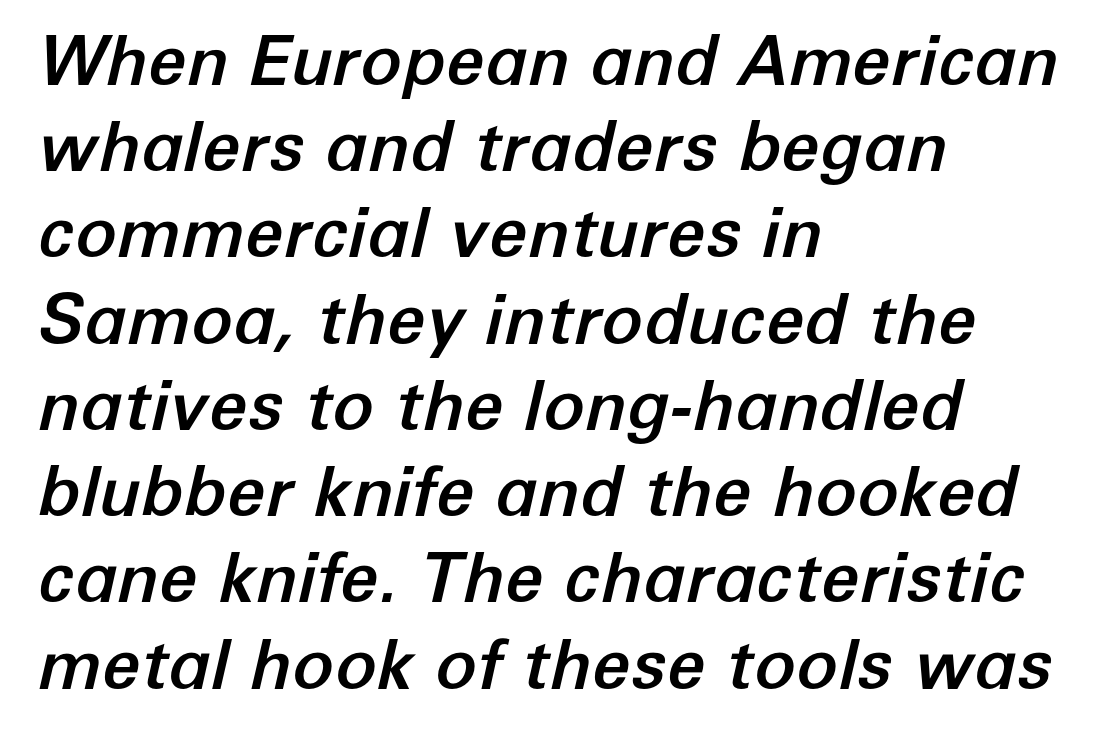
The image shows 69 px text type, italic (leaning right); set left-aligned, normal line spacing (1.25x), normal letter spacing, not underlined; low stroke contrast and a medium x-height.
